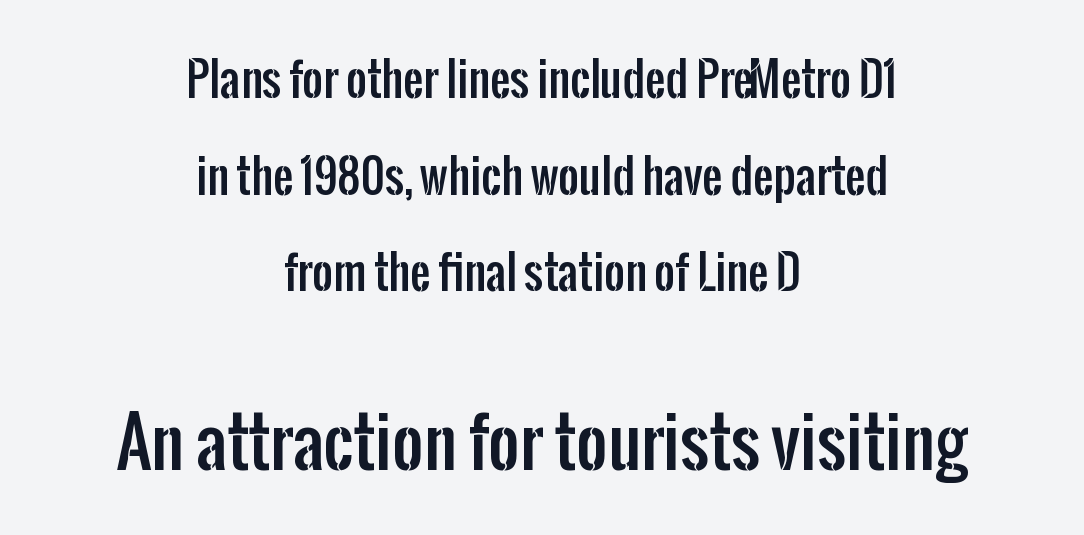
{"serif": "no", "italic": "no", "width": "condensed", "stroke_contrast": "low", "x_height": "medium", "monospaced": "no", "underline": "no", "align": "center", "line_spacing": "loose", "line_spacing_ratio": 2.15, "letter_spacing": "normal", "letter_spacing_em": 0.0, "larger_block": "second", "size_ratio": 1.51, "glyph_px": 68}
